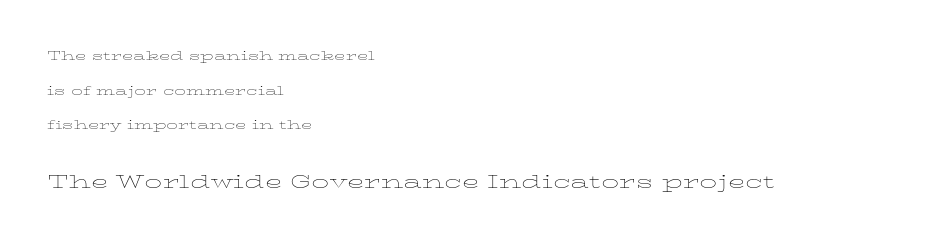
{"italic": "no", "bold": "no", "underline": "no", "align": "left", "line_spacing": "loose", "line_spacing_ratio": 2.31, "letter_spacing": "normal", "letter_spacing_em": 0.0, "larger_block": "second", "size_ratio": 1.53, "glyph_px": 23}
